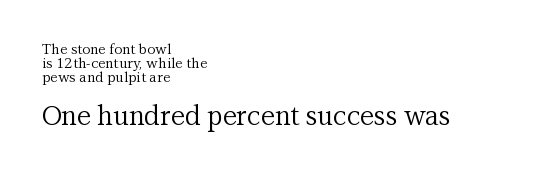
The image shows 26 px text type, upright; set left-aligned, tight line spacing (0.99x), normal letter spacing, not underlined; the second (bottom) block is 1.86x larger.
